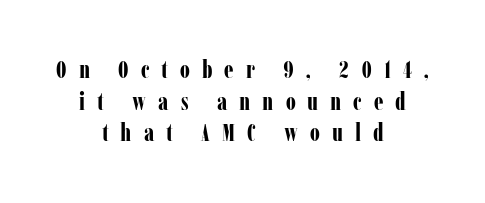
Loose tracking; the words dissolve into strings of separated letters. Just letters on the line, the space beneath them empty. Style check: upright. Horizontally, the lines are justified to the midpoint only. Regarding leading, the lines here are spaced in the standard way. Strong, thick strokes mark this as bold type.
